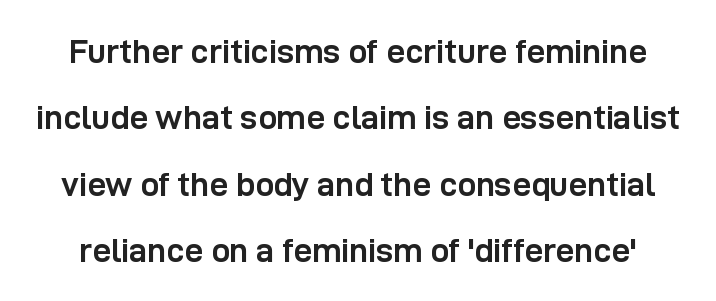
Each letter keeps its own natural width here, so spacing adapts to shape. What kind of face is this? One without serifs — a sans. Students, observe: this is what heavily led, spacious text looks like. Observe the ordinary spacing: letters are neighbours, not strangers. The letters stand upright; this is a roman face. The space beneath each line is pristine and unruled.
